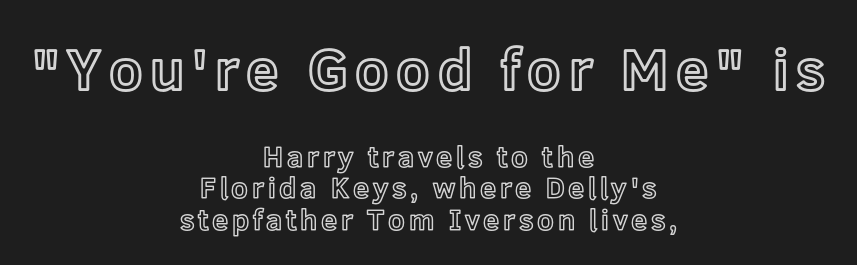
The image shows 58 px text type, upright; set centered, tight line spacing (1.07x), not underlined; the first (top) block is 2.0x larger; a medium x-height.
